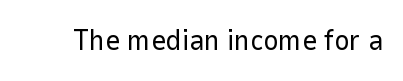
The image shows 29 px regular-weight sans-serif type, upright; set normal letter spacing, not underlined; low stroke contrast and a medium x-height.
